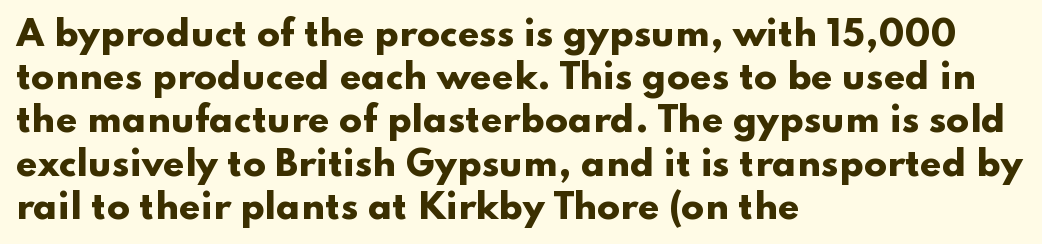
Q: Is the text bold? A: Yes.
Q: Is the text italic (slanted)? A: No, it is upright.
Q: Is the typeface a serif or a sans-serif typeface? A: Sans-serif.
Q: Is the text underlined? A: No.
Q: How is the paragraph aligned? A: Left-aligned.
Q: Is the spacing between letters normal or unusually wide? A: Normal.
Q: Is the spacing between lines tight, normal or loose? A: Normal.
Q: Width (condensed, normal, or wide)? A: Wide.
Q: Stroke contrast? A: Low.
Q: x-height? A: Small.
Q: Monospaced? A: No.
